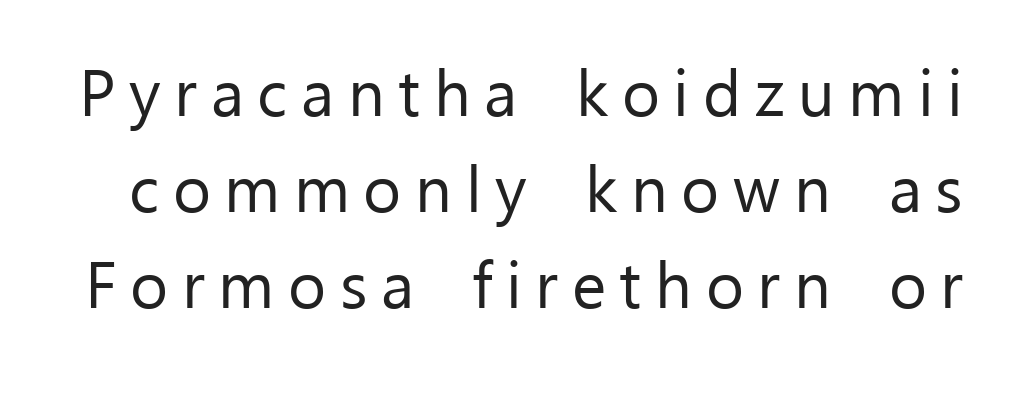
Q: Is the text bold? A: No.
Q: Is the text italic (slanted)? A: No, it is upright.
Q: Is the typeface a serif or a sans-serif typeface? A: Sans-serif.
Q: Is the text underlined? A: No.
Q: Is the spacing between letters normal or unusually wide? A: Unusually wide.
Q: Is the spacing between lines tight, normal or loose? A: Normal.
Q: Width (condensed, normal, or wide)? A: Normal.
Q: Stroke contrast? A: Low.
Q: x-height? A: Medium.
Q: Monospaced? A: No.
